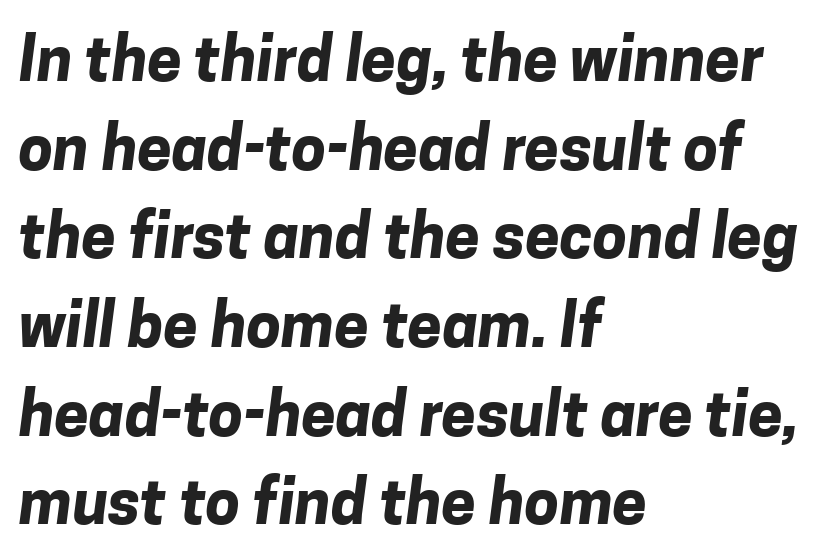
Q: Is the text bold? A: Yes.
Q: Is the typeface a serif or a sans-serif typeface? A: Sans-serif.
Q: Is the text underlined? A: No.
Q: How is the paragraph aligned? A: Left-aligned.
Q: Is the spacing between letters normal or unusually wide? A: Normal.
Q: Is the spacing between lines tight, normal or loose? A: Normal.
Q: Width (condensed, normal, or wide)? A: Normal.
Q: Stroke contrast? A: Low.
Q: x-height? A: Medium.
Q: Monospaced? A: No.
